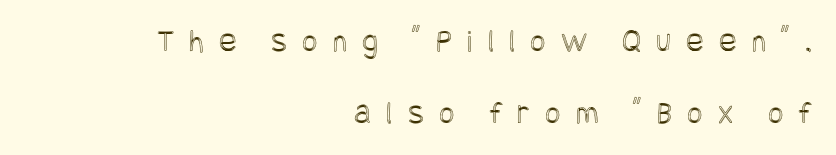
The area under the type is left untouched. If you drew a line through each stem, it would be perfectly vertical. If you measured baseline to baseline, you'd find a long distance. You could only call the tracking loose — the letters float apart.
